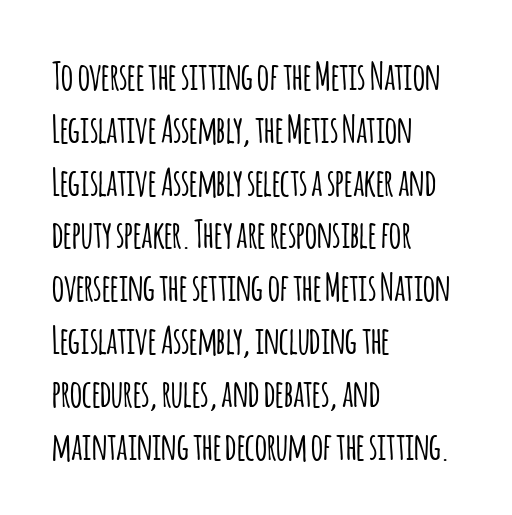
{"serif": "no", "italic": "no", "width": "condensed", "stroke_contrast": "low", "x_height": "large", "monospaced": "no", "underline": "no", "align": "left", "line_spacing": "normal", "line_spacing_ratio": 1.39, "letter_spacing": "normal", "letter_spacing_em": 0.0, "glyph_px": 38}
